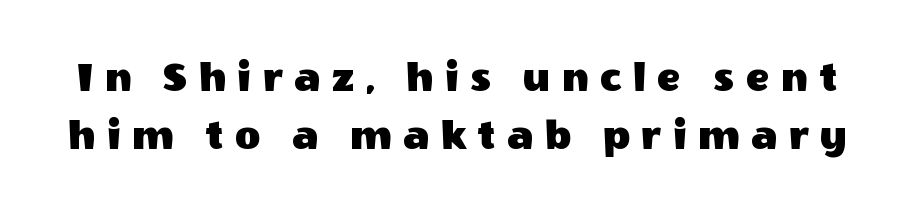
Q: Is the text italic (slanted)? A: No, it is upright.
Q: Is the typeface a serif or a sans-serif typeface? A: Sans-serif.
Q: Is the text underlined? A: No.
Q: Is the spacing between letters normal or unusually wide? A: Unusually wide.
Q: Is the spacing between lines tight, normal or loose? A: Normal.
Q: Width (condensed, normal, or wide)? A: Normal.
Q: x-height? A: Large.
Q: Monospaced? A: No.
